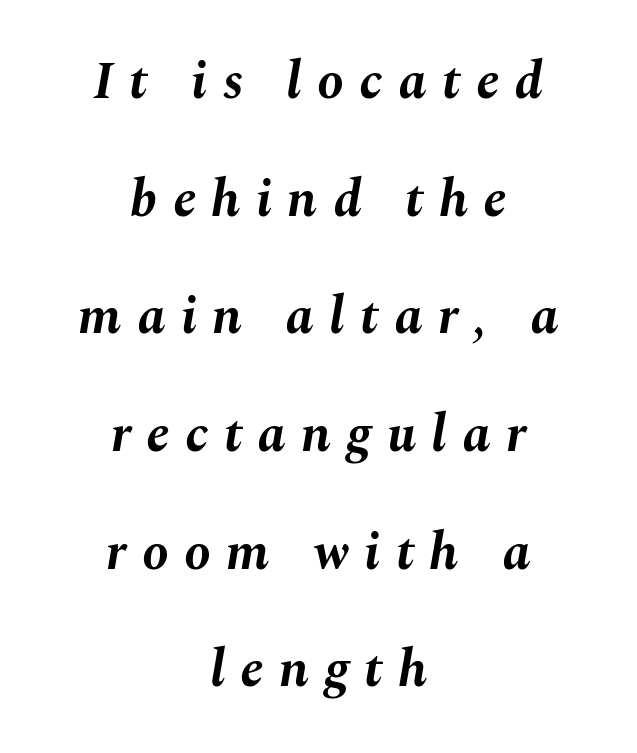
The image shows 53 px bold type, italic (leaning right); set centered, loose line spacing (2.22x), unusually wide letter spacing (+0.29 em), not underlined; medium stroke contrast and a medium x-height.
